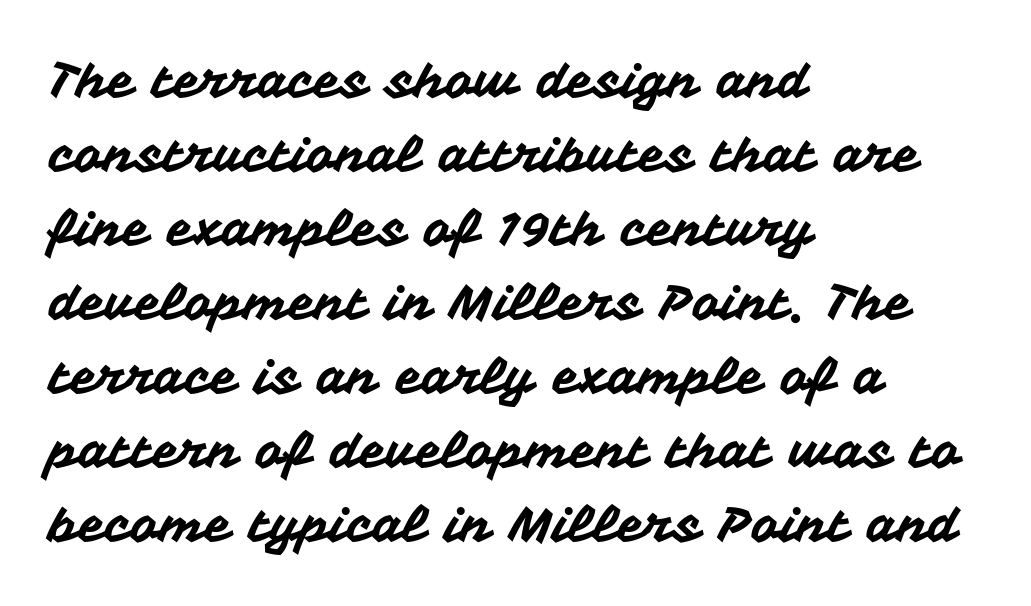
The image shows 49 px sans-serif type; set left-aligned, normal line spacing (1.51x), normal letter spacing, not underlined; medium stroke contrast and a medium x-height.
